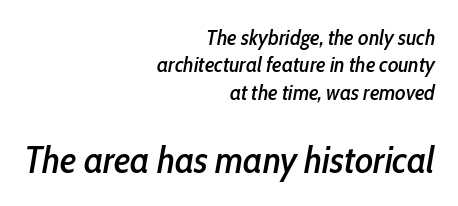
Typesetter's note — lower block bumped up in size, upper block left smaller. The passage shown leans; its letterforms are oblique. The ragged edge is on the left, which tells us the setting is flush right. This sample keeps an unexceptional amount of space between lines. Here the designer chose a conventional face with non-uniform glyph widths. Compared with typical body copy, the letter spacing here is the same.
